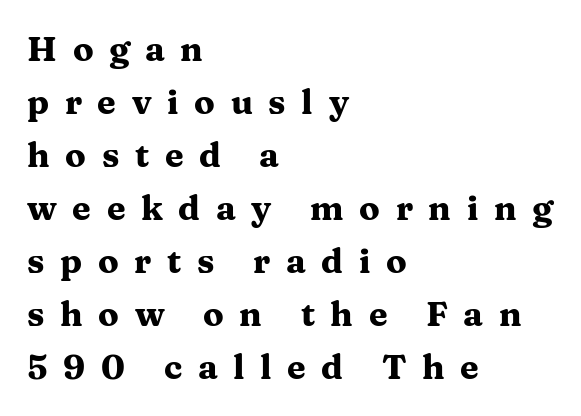
Q: Is the text bold? A: Yes.
Q: Is the text italic (slanted)? A: No, it is upright.
Q: Is the typeface a serif or a sans-serif typeface? A: Serif.
Q: Is the text underlined? A: No.
Q: How is the paragraph aligned? A: Left-aligned.
Q: Is the spacing between letters normal or unusually wide? A: Unusually wide.
Q: Is the spacing between lines tight, normal or loose? A: Normal.
Q: Width (condensed, normal, or wide)? A: Wide.
Q: Stroke contrast? A: Medium.
Q: x-height? A: Medium.
Q: Monospaced? A: No.
